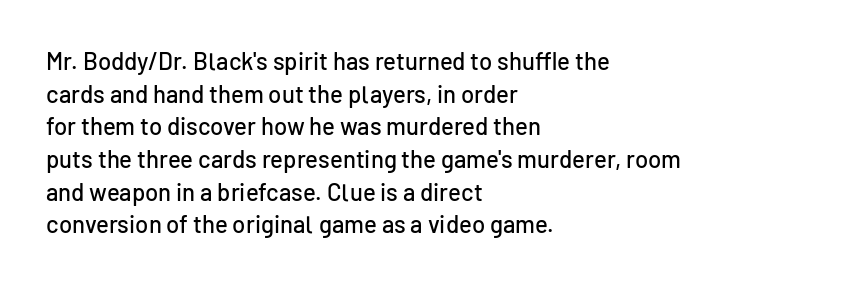
The image shows 24 px text type, upright; set left-aligned, normal line spacing (1.36x), normal letter spacing, not underlined.
